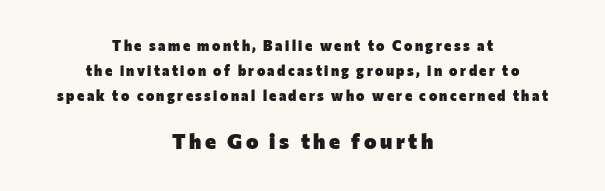
Q: Is the text bold? A: Yes.
Q: Is the text italic (slanted)? A: No, it is upright.
Q: Is the text underlined? A: No.
Q: How is the paragraph aligned? A: Centered.
Q: Which block of text is set in a larger size, the first (top) or the second (bottom)? A: The second (bottom) one.
